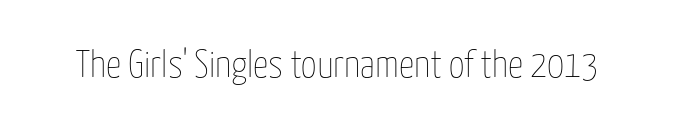
The line texture is even and compact thanks to regular tracking. No italicization has been applied; the sample stays upright. Descenders hang freely into open space. These lines are rendered in a variable-pitch font. The font is comparable to plain body text, perhaps lighter.
